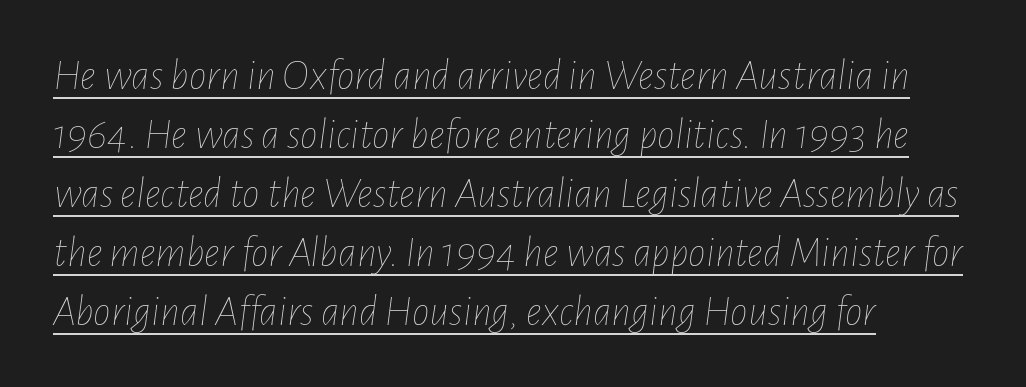
Q: Is the text bold? A: No.
Q: Is the text italic (slanted)? A: Yes, it leans right by about 7 degrees.
Q: Is the text underlined? A: Yes.
Q: How is the paragraph aligned? A: Left-aligned.
Q: Is the spacing between letters normal or unusually wide? A: Normal.
Q: Is the spacing between lines tight, normal or loose? A: Normal.
Q: Width (condensed, normal, or wide)? A: Condensed.
Q: Stroke contrast? A: Low.
Q: x-height? A: Medium.
Q: Monospaced? A: No.
